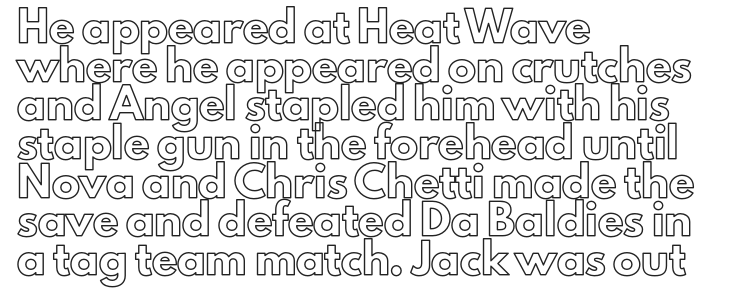
Q: Is the text italic (slanted)? A: No, it is upright.
Q: Is the text underlined? A: No.
Q: How is the paragraph aligned? A: Left-aligned.
Q: Is the spacing between letters normal or unusually wide? A: Normal.
Q: Is the spacing between lines tight, normal or loose? A: Normal.
Q: Width (condensed, normal, or wide)? A: Normal.
Q: x-height? A: Small.
Q: Monospaced? A: No.
